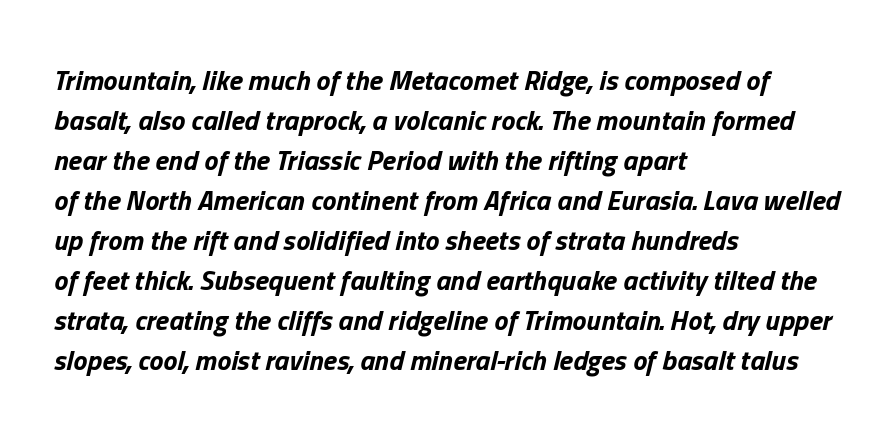
The image shows 28 px bold type, italic (leaning right); set left-aligned, normal line spacing (1.43x), normal letter spacing, not underlined; low stroke contrast and a medium x-height.
